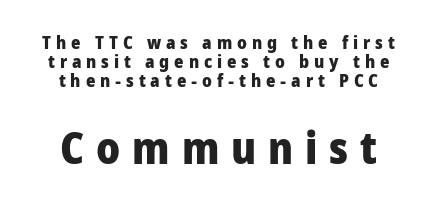
{"serif": "no", "italic": "no", "bold": "yes", "weight": "heavy", "width": "normal", "stroke_contrast": "low", "x_height": "medium", "monospaced": "no", "underline": "no", "line_spacing": "tight", "line_spacing_ratio": 1.06, "letter_spacing": "wide", "letter_spacing_em": 0.27, "larger_block": "second", "size_ratio": 2.44, "glyph_px": 44}
